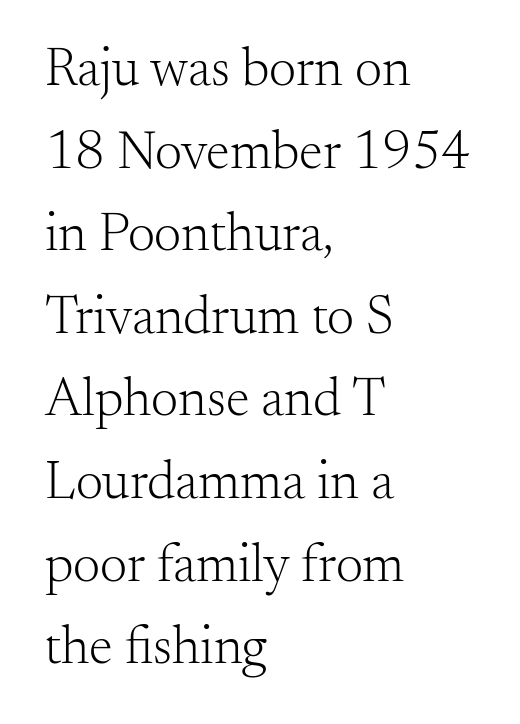
The image shows 54 px light serif type, upright; set left-aligned, normal line spacing (1.53x), normal letter spacing, not underlined; medium stroke contrast and a small x-height.
